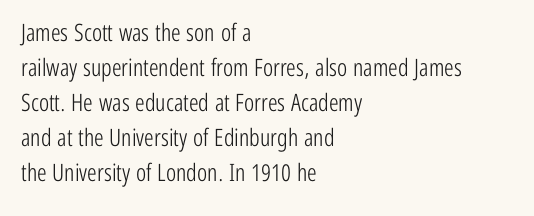
{"italic": "no", "bold": "no", "underline": "no", "align": "left", "line_spacing": "normal", "line_spacing_ratio": 1.46, "letter_spacing": "normal", "letter_spacing_em": 0.0, "glyph_px": 24}
